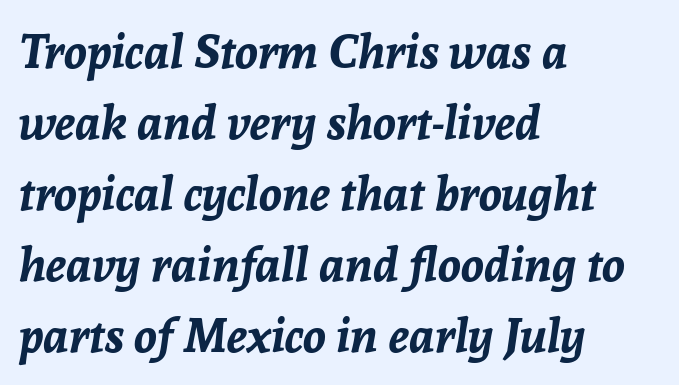
Proportional: the letters do not fall into vertical columns. The rendering uses a bold face; every stroke is thick and dark. A student would call this left alignment; a typographer would say flush left, rag right. The specimen omits any rule beneath the text block's lines. Horizontal bands of white between lines are of average thickness. Words appear dense and cohesive because spacing is normal.
